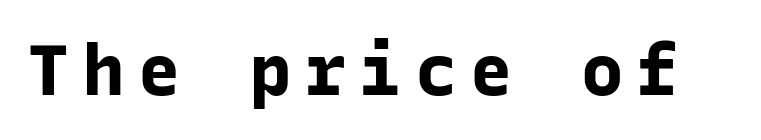
The image shows 71 px bold sans-serif type, upright, monospaced; set not underlined; low stroke contrast and a medium x-height.
